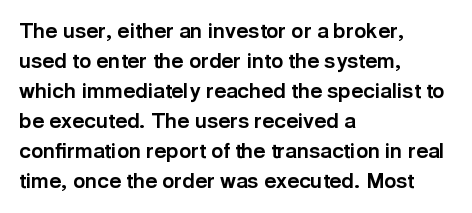
Q: Is the text bold? A: Yes.
Q: Is the text italic (slanted)? A: No, it is upright.
Q: Is the text underlined? A: No.
Q: How is the paragraph aligned? A: Left-aligned.
Q: Is the spacing between letters normal or unusually wide? A: Normal.
Q: Is the spacing between lines tight, normal or loose? A: Normal.
